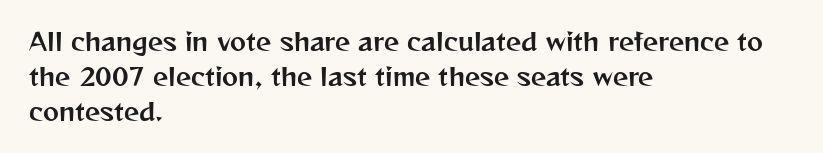
{"italic": "no", "underline": "no", "align": "left", "line_spacing": "normal", "line_spacing_ratio": 1.45, "letter_spacing": "normal", "letter_spacing_em": 0.0, "glyph_px": 24}
